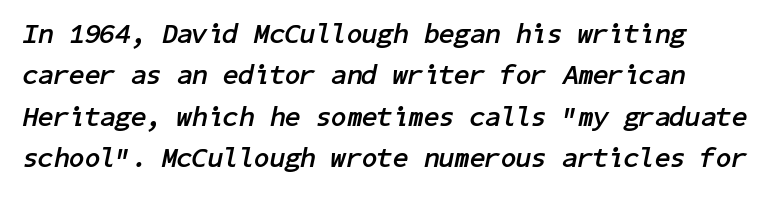
The image shows 28 px semibold type, italic (leaning right); set normal line spacing (1.48x), normal letter spacing, not underlined; low stroke contrast and a medium x-height.
